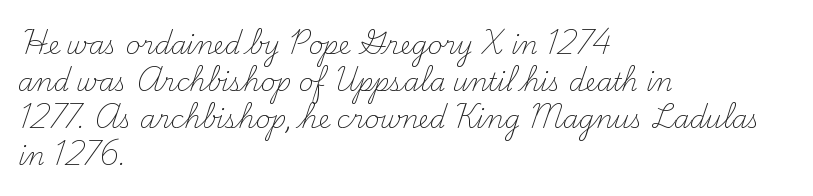
A typesetter would call this leading conventional body-copy spacing. Descender tails drop into unmarked territory. Visually the block forms a straight wall on the left and a jagged coastline on the right.
